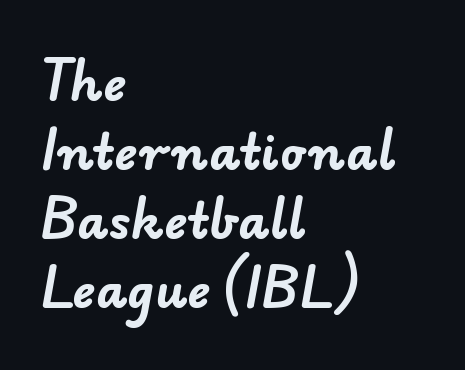
Q: Is the text bold? A: Yes.
Q: Is the typeface a serif or a sans-serif typeface? A: Sans-serif.
Q: Is the text underlined? A: No.
Q: How is the paragraph aligned? A: Left-aligned.
Q: Is the spacing between letters normal or unusually wide? A: Normal.
Q: Is the spacing between lines tight, normal or loose? A: Normal.
Q: Width (condensed, normal, or wide)? A: Normal.
Q: Stroke contrast? A: Low.
Q: x-height? A: Small.
Q: Monospaced? A: No.
